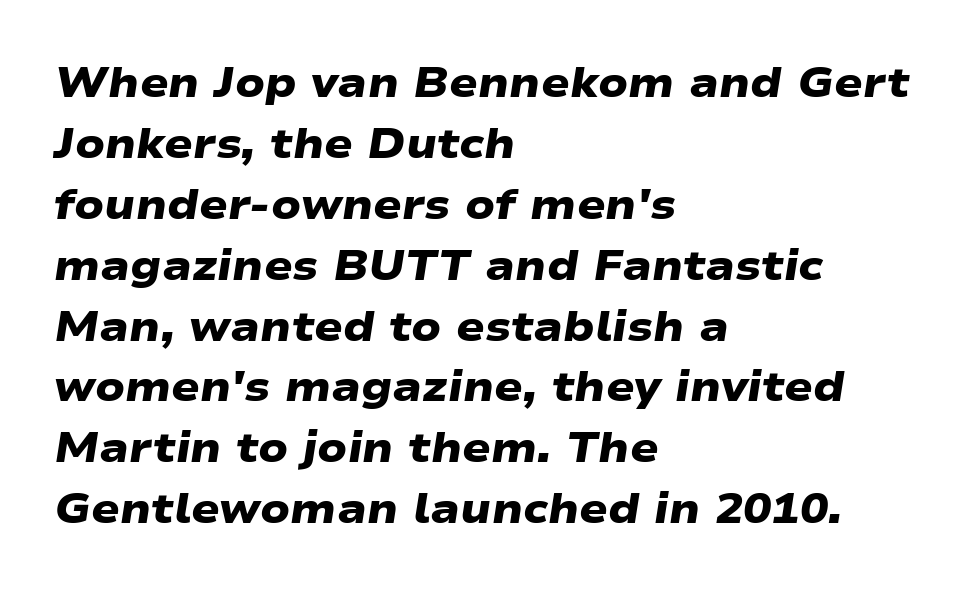
The image shows 42 px heavy, wide sans-serif type; set left-aligned, normal line spacing (1.45x), normal letter spacing, not underlined; low stroke contrast and a medium x-height.
